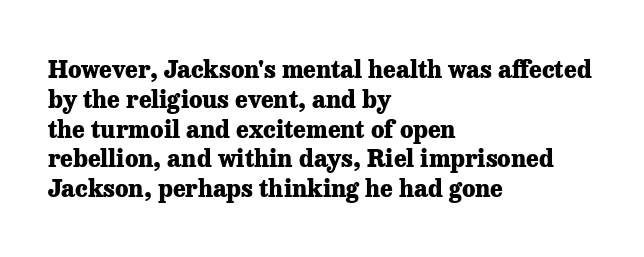
{"italic": "no", "bold": "yes", "underline": "no", "align": "left", "line_spacing_ratio": 1.24, "letter_spacing": "normal", "letter_spacing_em": 0.0, "glyph_px": 24}
